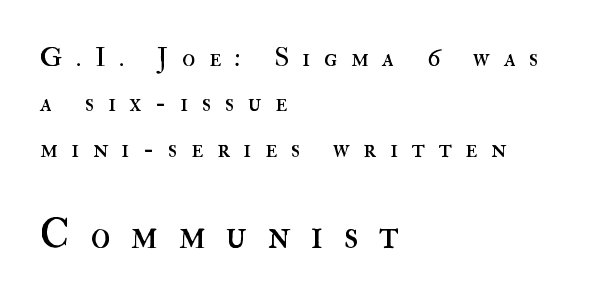
The image shows 41 px regular-weight type, upright; set left-aligned, normal line spacing (1.68x), unusually wide letter spacing (+0.5 em), not underlined; the second (bottom) block is 1.52x larger; high stroke contrast and a small x-height.
